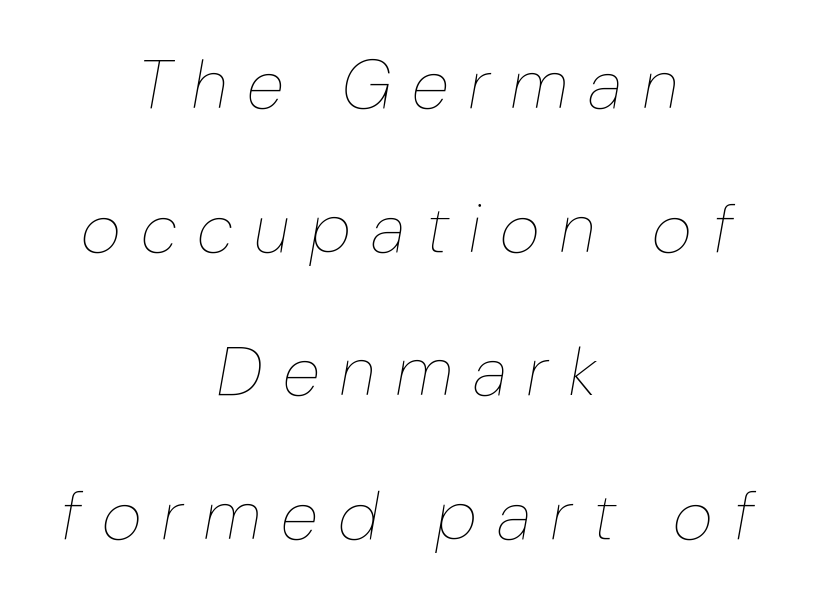
The image shows 69 px thin, condensed type, italic (leaning right); set centered, loose line spacing (2.08x), unusually wide letter spacing (+0.33 em), not underlined; low stroke contrast and a medium x-height.
